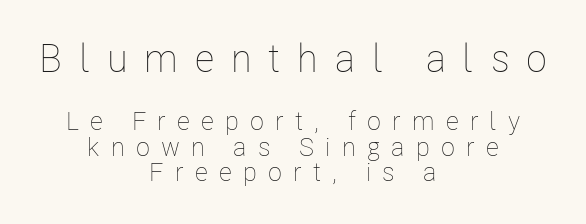
{"italic": "no", "bold": "no", "weight": "thin", "width": "condensed", "stroke_contrast": "low", "x_height": "medium", "monospaced": "no", "underline": "no", "align": "center", "line_spacing": "tight", "line_spacing_ratio": 0.99, "letter_spacing": "wide", "letter_spacing_em": 0.43, "larger_block": "first", "size_ratio": 1.5, "glyph_px": 39}
